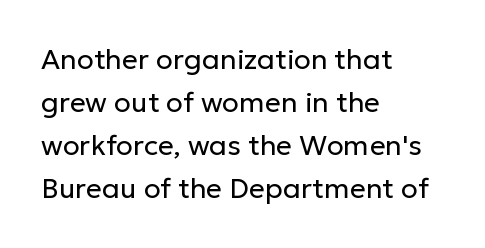
Q: Is the text bold? A: No.
Q: Is the text italic (slanted)? A: No, it is upright.
Q: Is the typeface a serif or a sans-serif typeface? A: Sans-serif.
Q: Is the text underlined? A: No.
Q: How is the paragraph aligned? A: Left-aligned.
Q: Is the spacing between letters normal or unusually wide? A: Normal.
Q: Is the spacing between lines tight, normal or loose? A: Normal.
Q: Width (condensed, normal, or wide)? A: Normal.
Q: Stroke contrast? A: Low.
Q: x-height? A: Medium.
Q: Monospaced? A: No.
